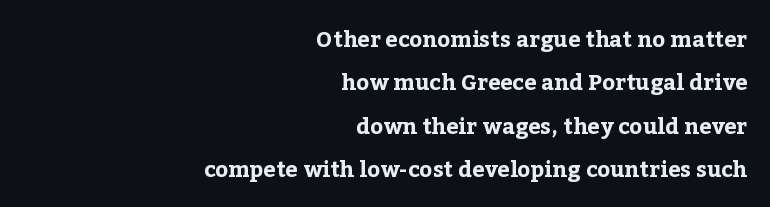
The image shows 22 px bold type, upright; set right-aligned, loose line spacing (1.97x), normal letter spacing, not underlined.
